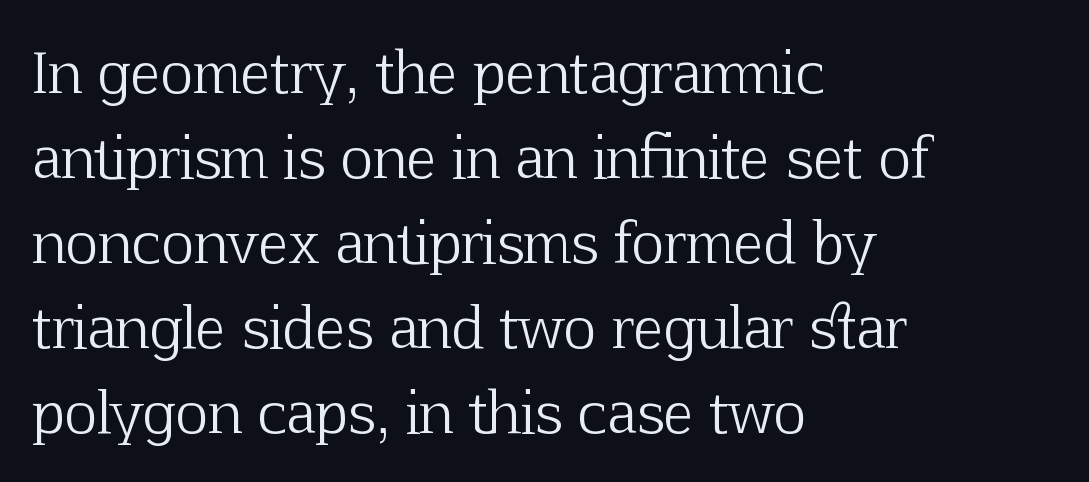
The image shows 56 px light serif type, upright; set left-aligned, normal line spacing (1.52x), normal letter spacing, not underlined; low stroke contrast and a medium x-height.
